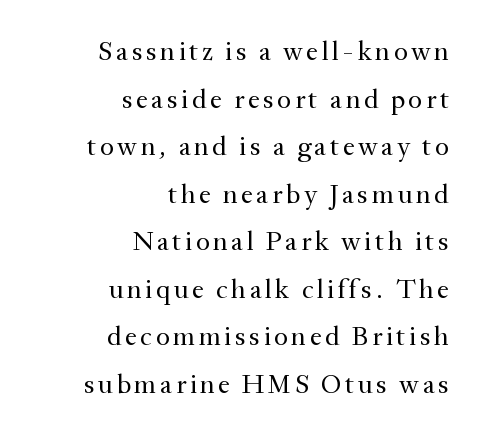
The image shows 27 px text type, upright; set right-aligned, line spacing 1.76x, not underlined.
